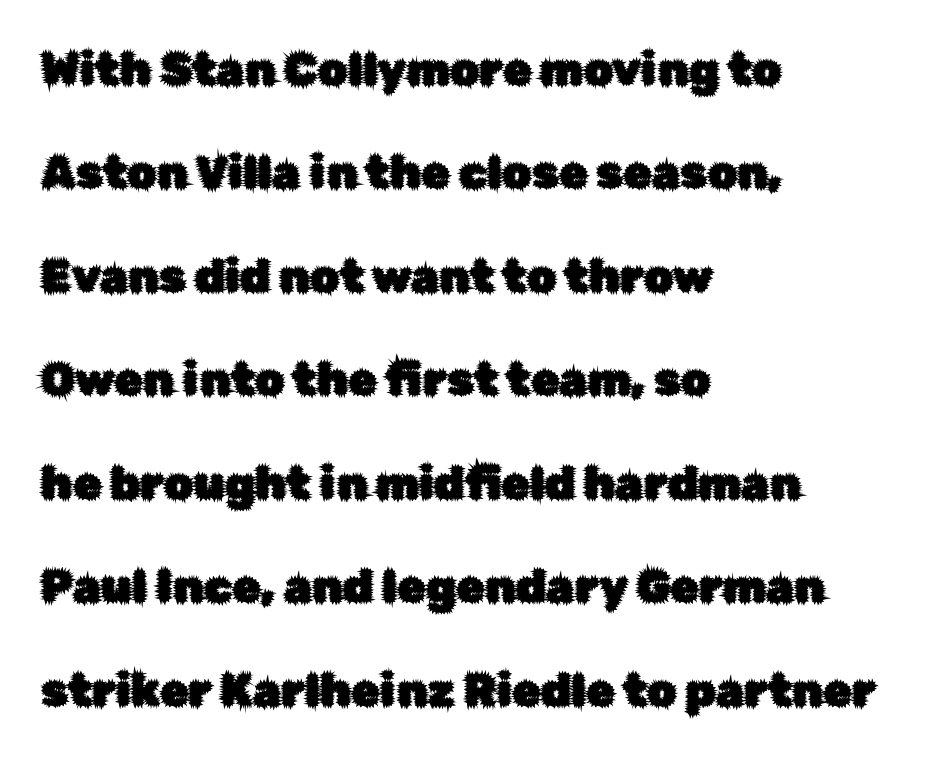
{"serif": "no", "italic": "no", "width": "normal", "stroke_contrast": "low", "x_height": "medium", "monospaced": "no", "underline": "no", "align": "left", "line_spacing": "loose", "line_spacing_ratio": 2.25, "letter_spacing": "normal", "letter_spacing_em": 0.0, "glyph_px": 46}
